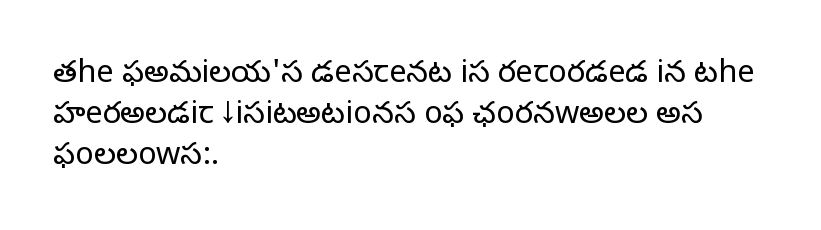
Rows of type keep a routine distance in the vertical direction. The type sits square on the baseline with zero lean. Stroke thickness stays within the range of a standard reading face or lighter. These lines are set flush left with a ragged right edge. Between one letter and the next there's only the usual sliver of space.
